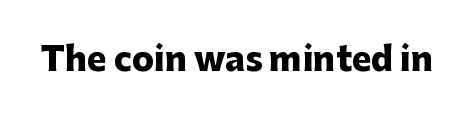
Q: Is the text bold? A: Yes.
Q: Is the text italic (slanted)? A: No, it is upright.
Q: Is the typeface a serif or a sans-serif typeface? A: Sans-serif.
Q: Is the text underlined? A: No.
Q: Is the spacing between letters normal or unusually wide? A: Normal.
Q: Width (condensed, normal, or wide)? A: Normal.
Q: Stroke contrast? A: Low.
Q: x-height? A: Medium.
Q: Monospaced? A: No.
